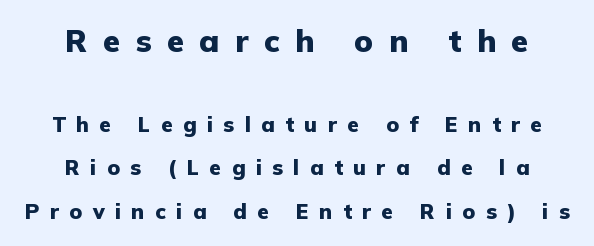
Q: Is the text bold? A: Yes.
Q: Is the text italic (slanted)? A: No, it is upright.
Q: Is the typeface a serif or a sans-serif typeface? A: Sans-serif.
Q: Is the text underlined? A: No.
Q: How is the paragraph aligned? A: Centered.
Q: Is the spacing between letters normal or unusually wide? A: Unusually wide.
Q: Is the spacing between lines tight, normal or loose? A: Loose.
Q: Which block of text is set in a larger size, the first (top) or the second (bottom)? A: The first (top) one.
Q: Width (condensed, normal, or wide)? A: Normal.
Q: Stroke contrast? A: Low.
Q: x-height? A: Medium.
Q: Monospaced? A: No.
